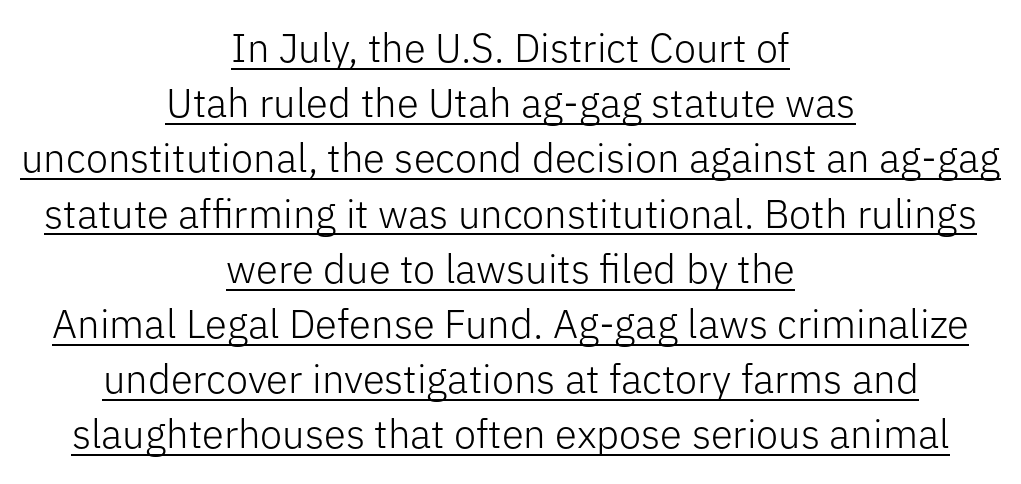
The rendering uses the underline text-decoration. Each letter keeps its own natural width here, so spacing adapts to shape. When letters stand straight like this, we call the style roman or upright. Leading matches the norm, producing a regular column.
